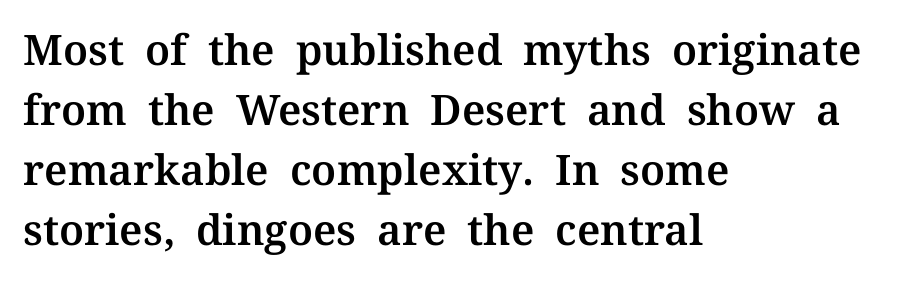
The image shows 42 px serif type, upright; set left-aligned, normal line spacing (1.43x), normal letter spacing, not underlined; medium stroke contrast and a medium x-height.
